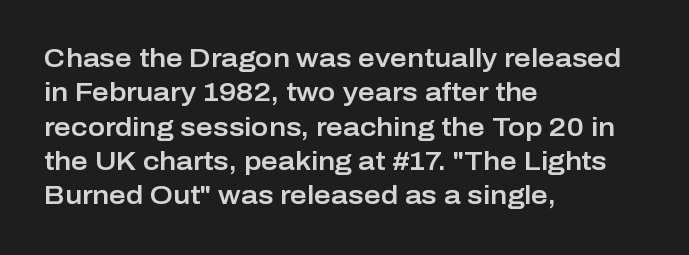
Here the glyphs are tracked normally, forming tight word shapes. Notice how the passage keeps a crisp vertical edge on the left only. A normal amount of white space separates one row of letters from the next. The string is rendered with underlining switched off.
